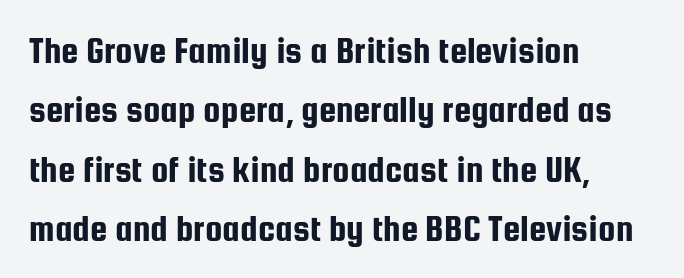
No italicization has been applied; the sample stays upright. The setting favours the left margin, as ordinary paragraphs usually do. Examine the stroke ends and you'll find no serifs. The specimen omits any rule beneath the text block's lines.
